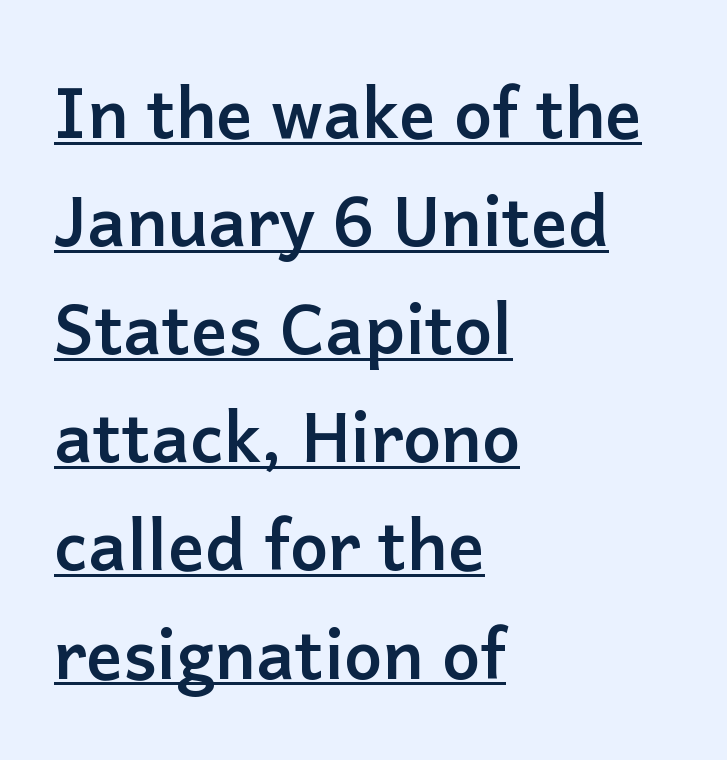
{"serif": "no", "italic": "no", "bold": "yes", "weight": "semibold", "width": "normal", "stroke_contrast": "low", "x_height": "medium", "monospaced": "no", "underline": "yes", "align": "left", "line_spacing": "normal", "line_spacing_ratio": 1.59, "letter_spacing": "normal", "letter_spacing_em": 0.0, "glyph_px": 68}
